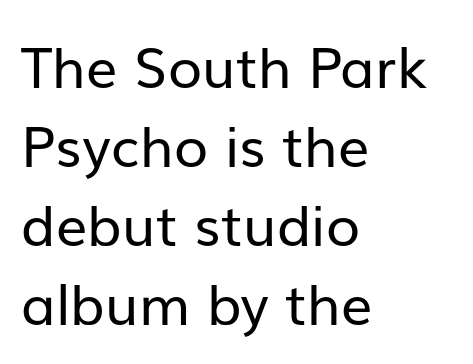
Q: Is the text bold? A: No.
Q: Is the text italic (slanted)? A: No, it is upright.
Q: Is the typeface a serif or a sans-serif typeface? A: Sans-serif.
Q: Is the text underlined? A: No.
Q: How is the paragraph aligned? A: Left-aligned.
Q: Is the spacing between letters normal or unusually wide? A: Normal.
Q: Is the spacing between lines tight, normal or loose? A: Normal.
Q: Width (condensed, normal, or wide)? A: Normal.
Q: Stroke contrast? A: Low.
Q: x-height? A: Medium.
Q: Monospaced? A: No.
